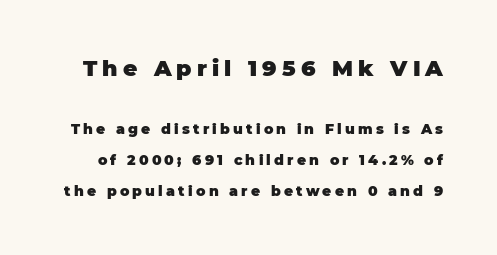
{"italic": "no", "bold": "yes", "underline": "no", "line_spacing": "loose", "line_spacing_ratio": 2.21, "letter_spacing": "wide", "letter_spacing_em": 0.23, "larger_block": "first", "size_ratio": 1.57, "glyph_px": 22}
